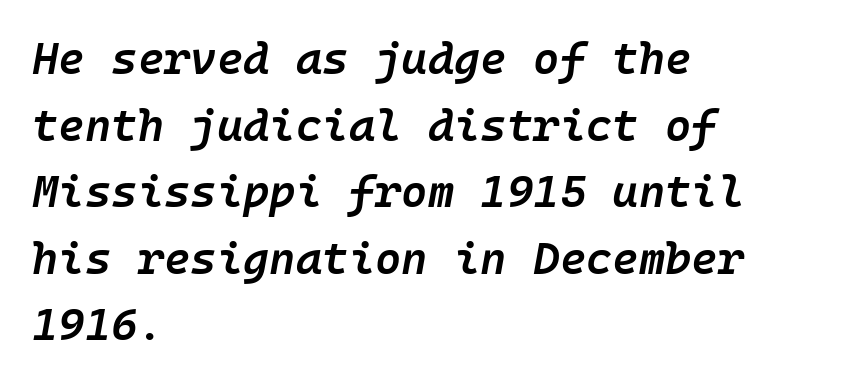
The typography opts for an oblique posture over an upright one. Regular leading. Strokes here are thickened, but only to semibold level. The passage shown is not underscored anywhere.
